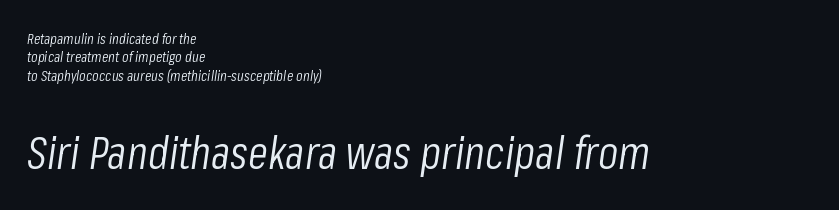
{"italic": "yes", "lean": "right", "slant_degrees": 8, "bold": "no", "weight": "light", "width": "condensed", "stroke_contrast": "low", "x_height": "medium", "monospaced": "no", "underline": "no", "align": "left", "line_spacing_ratio": 1.22, "letter_spacing": "normal", "letter_spacing_em": 0.0, "larger_block": "second", "size_ratio": 3.07, "glyph_px": 46}
